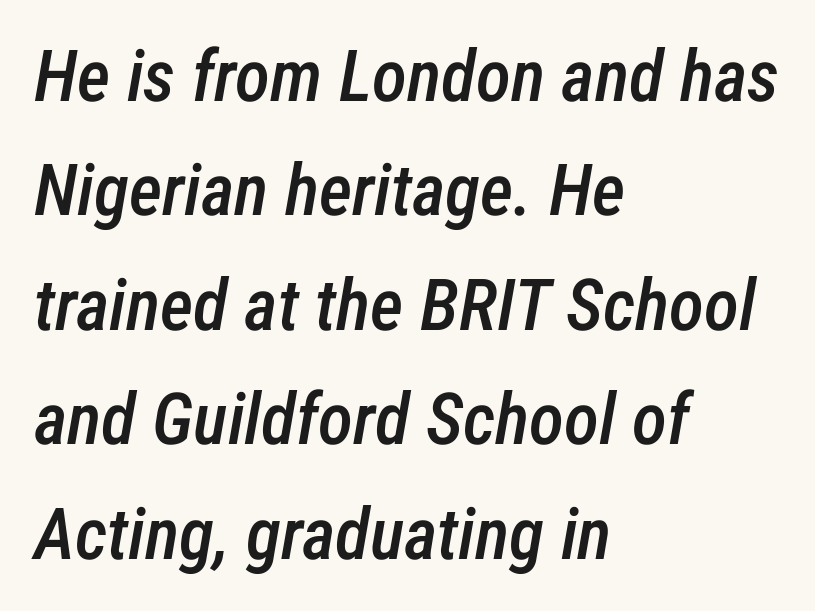
Q: Is the text bold? A: Semi-bold.
Q: Is the text italic (slanted)? A: Yes, it leans right by about 12 degrees.
Q: Is the text underlined? A: No.
Q: How is the paragraph aligned? A: Left-aligned.
Q: Is the spacing between letters normal or unusually wide? A: Normal.
Q: Is the spacing between lines tight, normal or loose? A: Normal.
Q: Width (condensed, normal, or wide)? A: Condensed.
Q: Stroke contrast? A: Low.
Q: x-height? A: Medium.
Q: Monospaced? A: No.
